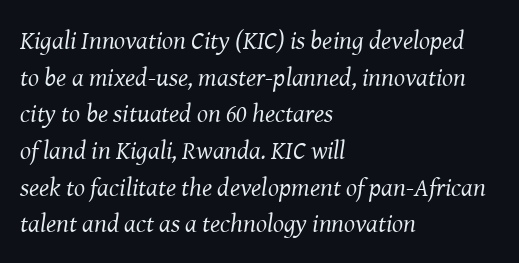
Caption: multi-line text, flush left, ragged right. Nothing heavy about these letters — not bold at all. If you measured baseline to baseline, you'd find a middling distance. Does the lettering tilt? It does — this is italic.
